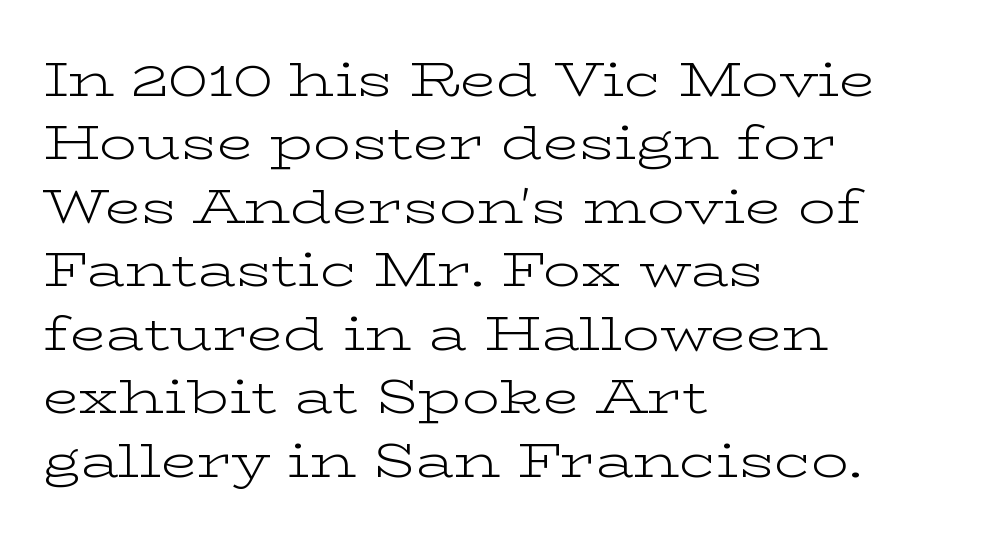
The image shows 47 px light, wide serif type, upright; set left-aligned, normal line spacing (1.35x), normal letter spacing, not underlined; low stroke contrast and a medium x-height.
